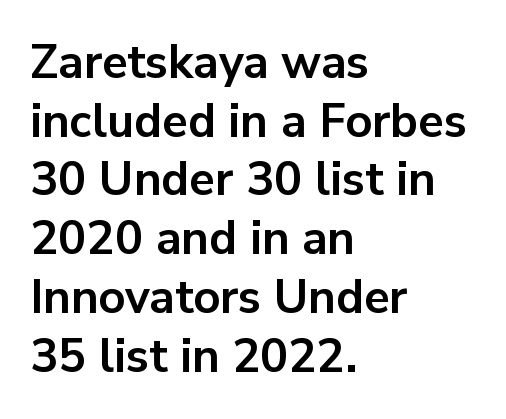
{"serif": "no", "italic": "no", "bold": "yes", "weight": "bold", "width": "normal", "stroke_contrast": "low", "x_height": "medium", "monospaced": "no", "underline": "no", "align": "left", "line_spacing": "normal", "line_spacing_ratio": 1.25, "letter_spacing": "normal", "letter_spacing_em": 0.0, "glyph_px": 47}
